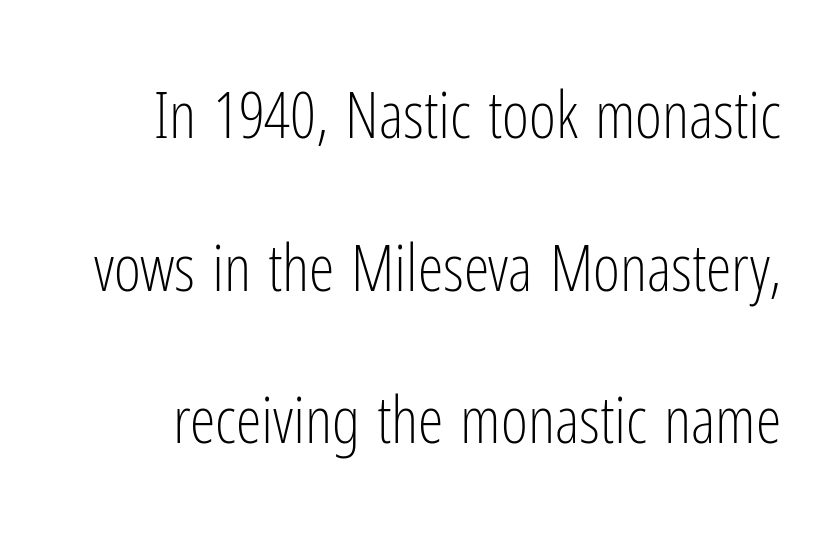
{"serif": "no", "italic": "no", "bold": "no", "weight": "light", "width": "condensed", "stroke_contrast": "low", "x_height": "medium", "monospaced": "no", "underline": "no", "line_spacing": "loose", "line_spacing_ratio": 2.35, "letter_spacing": "normal", "letter_spacing_em": 0.0, "glyph_px": 65}
